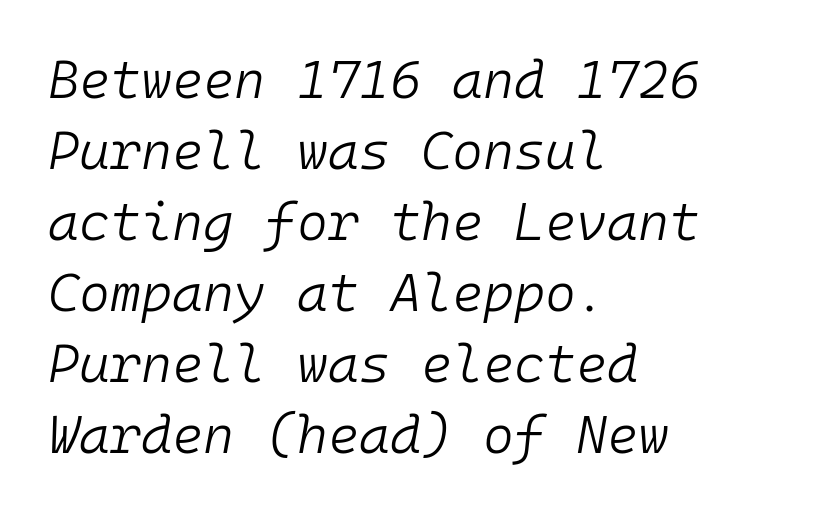
Q: Is the text bold? A: No.
Q: Is the text italic (slanted)? A: Yes, it leans right by about 10 degrees.
Q: Is the text underlined? A: No.
Q: How is the paragraph aligned? A: Left-aligned.
Q: Is the spacing between letters normal or unusually wide? A: Normal.
Q: Is the spacing between lines tight, normal or loose? A: Normal.
Q: Width (condensed, normal, or wide)? A: Normal.
Q: Stroke contrast? A: Low.
Q: x-height? A: Medium.
Q: Monospaced? A: Yes.
